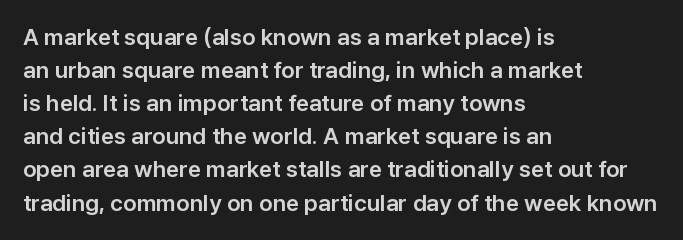
The block of text has a typical density, with ordinary space between rows. Tracking here is standard; glyphs follow each other at the usual distance. The strip under each line holds only bare page. The lettering holds an erect, upright posture throughout. Teacher's note: observe the even left margin — that is flush-left alignment.
